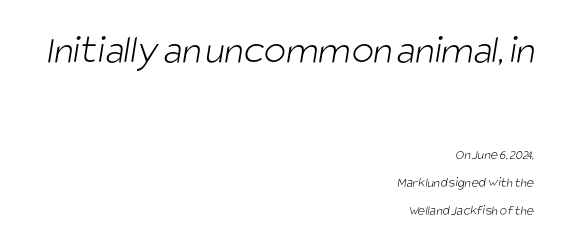
The image shows 42 px light, condensed sans-serif type; set right-aligned, loose line spacing (2.0x), normal letter spacing, not underlined; the first (top) block is 3.0x larger; low stroke contrast and a large x-height.
